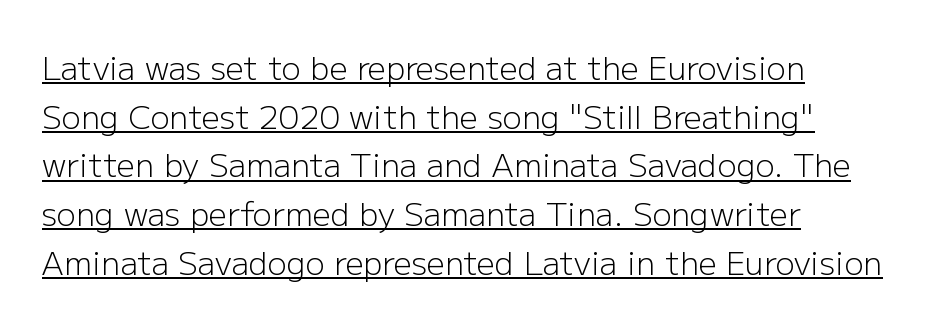
{"serif": "no", "italic": "no", "bold": "no", "weight": "light", "width": "normal", "stroke_contrast": "low", "x_height": "medium", "monospaced": "no", "underline": "yes", "align": "left", "line_spacing": "normal", "line_spacing_ratio": 1.52, "letter_spacing": "normal", "letter_spacing_em": 0.0, "glyph_px": 32}
